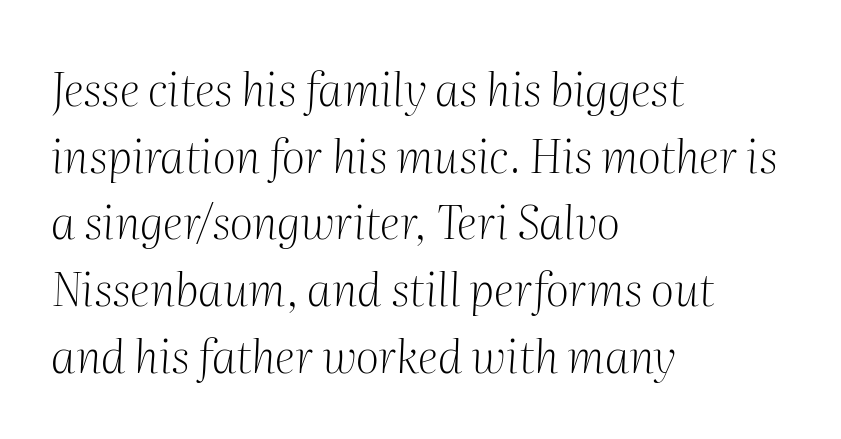
The passage is arranged the way most books set body copy — flush left. What stands out about the letter spacing? Nothing — it is the standard amount. These lines sit exactly where default settings would place them. The strokes are not fattened; the text isn't bold. Notice how the stems are inclined rather than vertical — that's the hallmark of italics. These lines are rendered in a variable-pitch font.
